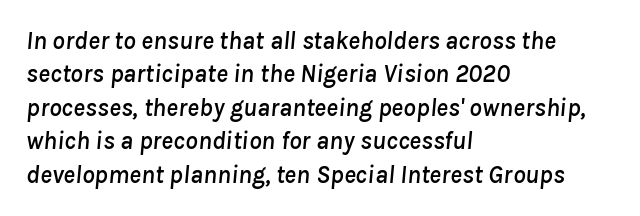
Interline gaps are of average width in this sample. The space directly below the letters is spotless. Horizontal alignment here is leftward, the default for most running prose. The rendering keeps characters at their native spacing. The passage shown leans; its letterforms are oblique.
